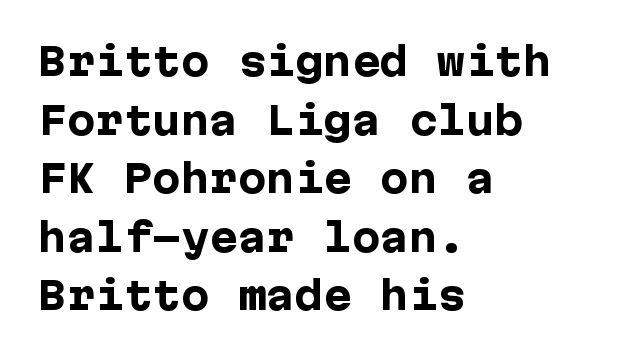
{"serif": "no", "italic": "no", "bold": "yes", "weight": "heavy", "width": "normal", "stroke_contrast": "low", "x_height": "medium", "underline": "no", "align": "left", "line_spacing": "normal", "line_spacing_ratio": 1.54, "letter_spacing": "normal", "letter_spacing_em": 0.0, "glyph_px": 38}
